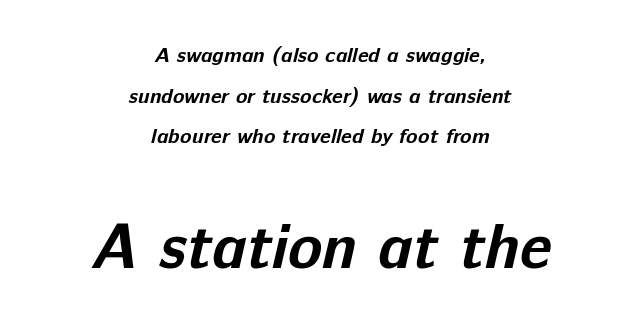
The image shows 63 px bold sans-serif type; set centered, loose line spacing (1.93x), normal letter spacing, not underlined; the second (bottom) block is 3.0x larger; low stroke contrast and a medium x-height.
